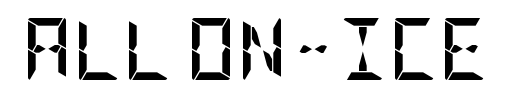
{"serif": "no", "italic": "no", "bold": "yes", "weight": "semibold", "width": "condensed", "stroke_contrast": "low", "x_height": "large", "underline": "no", "letter_spacing": "normal", "letter_spacing_em": 0.0, "glyph_px": 62}
